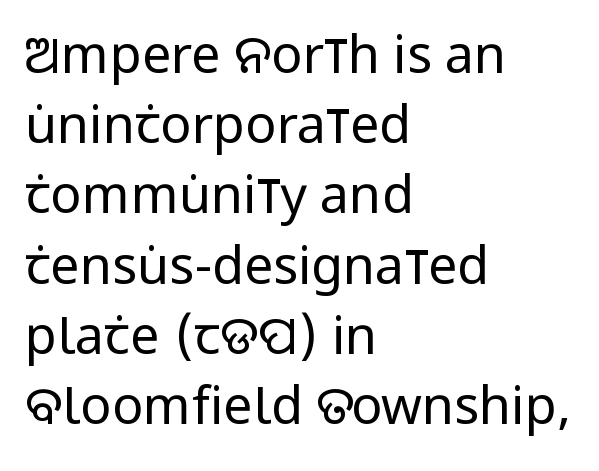
The glyphs in this specimen are sans serif. No chunkiness to these letters — they're not bold. Do the characters align in a grid? No, the font is proportional. In terms of posture, this sample is upright.
